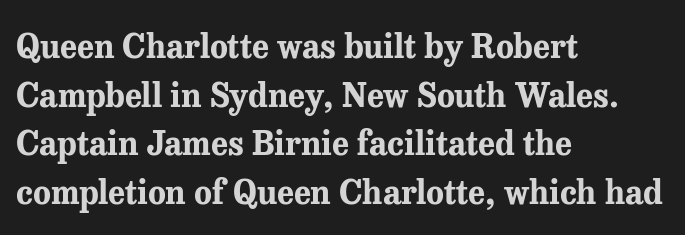
The image shows 33 px bold serif type, upright; set left-aligned, normal line spacing (1.47x), normal letter spacing, not underlined; medium stroke contrast and a medium x-height.
